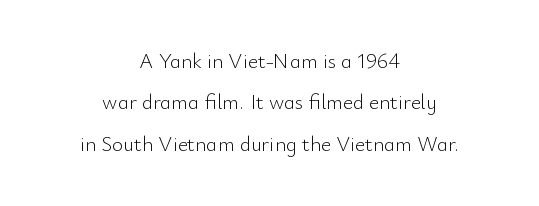
Q: Is the text bold? A: No.
Q: Is the text italic (slanted)? A: No, it is upright.
Q: Is the text underlined? A: No.
Q: How is the paragraph aligned? A: Centered.
Q: Is the spacing between letters normal or unusually wide? A: Normal.
Q: Is the spacing between lines tight, normal or loose? A: Loose.
